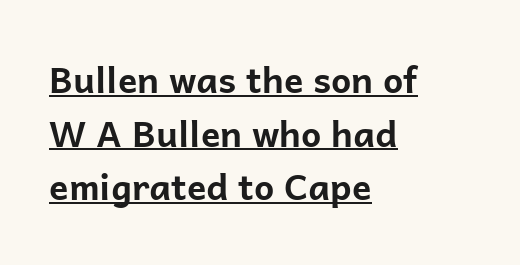
Q: Is the text bold? A: Yes.
Q: Is the text italic (slanted)? A: No, it is upright.
Q: Is the typeface a serif or a sans-serif typeface? A: Sans-serif.
Q: Is the text underlined? A: Yes.
Q: How is the paragraph aligned? A: Left-aligned.
Q: Is the spacing between letters normal or unusually wide? A: Normal.
Q: Is the spacing between lines tight, normal or loose? A: Normal.
Q: Width (condensed, normal, or wide)? A: Normal.
Q: Stroke contrast? A: Low.
Q: x-height? A: Medium.
Q: Monospaced? A: No.
